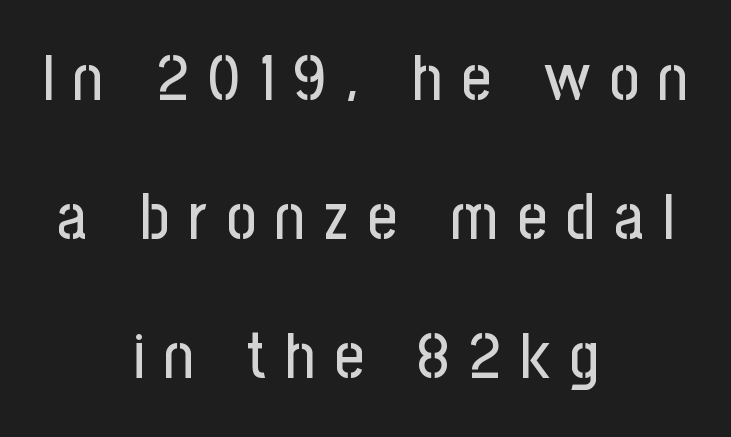
{"serif": "no", "italic": "no", "width": "condensed", "stroke_contrast": "low", "x_height": "medium", "monospaced": "no", "underline": "no", "align": "center", "line_spacing": "loose", "line_spacing_ratio": 2.17, "letter_spacing": "wide", "letter_spacing_em": 0.3, "glyph_px": 64}
